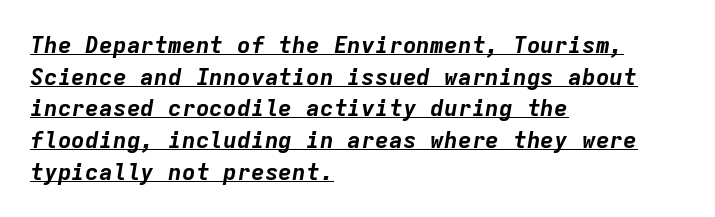
Q: Is the text bold? A: Yes.
Q: Is the text italic (slanted)? A: Yes, it leans right by about 9 degrees.
Q: Is the text underlined? A: Yes.
Q: How is the paragraph aligned? A: Left-aligned.
Q: Is the spacing between letters normal or unusually wide? A: Normal.
Q: Is the spacing between lines tight, normal or loose? A: Normal.
